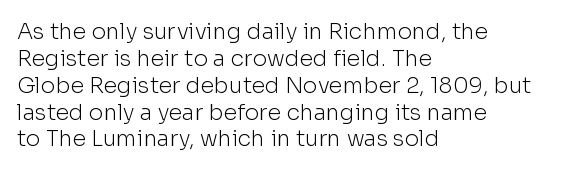
Q: Is the text bold? A: No.
Q: Is the text italic (slanted)? A: No, it is upright.
Q: Is the text underlined? A: No.
Q: How is the paragraph aligned? A: Left-aligned.
Q: Is the spacing between letters normal or unusually wide? A: Normal.
